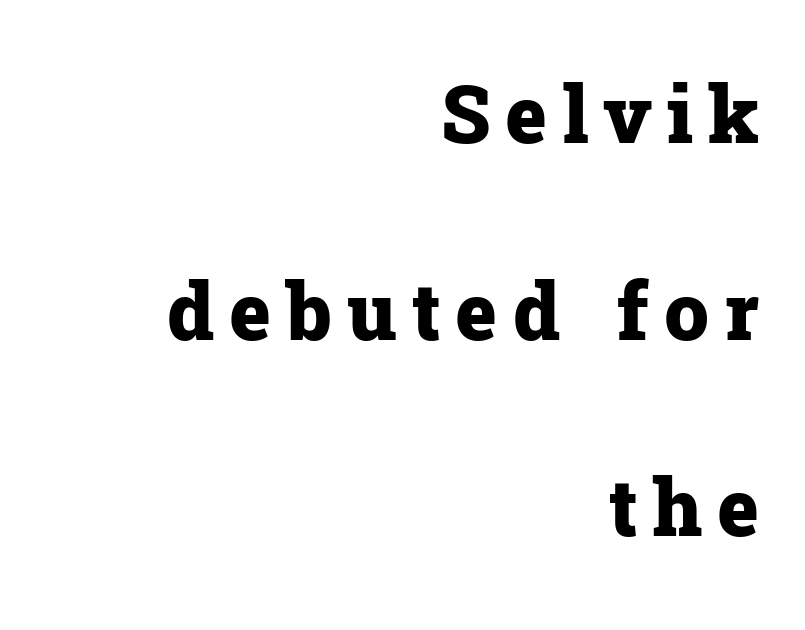
Q: Is the text bold? A: Yes.
Q: Is the text italic (slanted)? A: No, it is upright.
Q: Is the typeface a serif or a sans-serif typeface? A: Serif.
Q: Is the text underlined? A: No.
Q: How is the paragraph aligned? A: Right-aligned.
Q: Is the spacing between lines tight, normal or loose? A: Loose.
Q: Width (condensed, normal, or wide)? A: Normal.
Q: Stroke contrast? A: Low.
Q: x-height? A: Medium.
Q: Monospaced? A: No.
